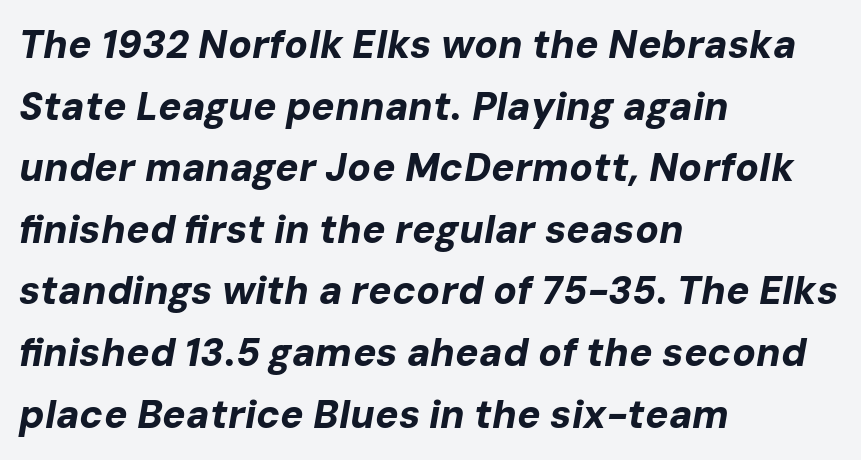
{"italic": "yes", "lean": "right", "slant_degrees": 10, "bold": "yes", "weight": "bold", "width": "normal", "stroke_contrast": "low", "x_height": "medium", "monospaced": "no", "underline": "no", "align": "left", "line_spacing": "normal", "line_spacing_ratio": 1.58, "letter_spacing": "normal", "letter_spacing_em": 0.0, "glyph_px": 39}
